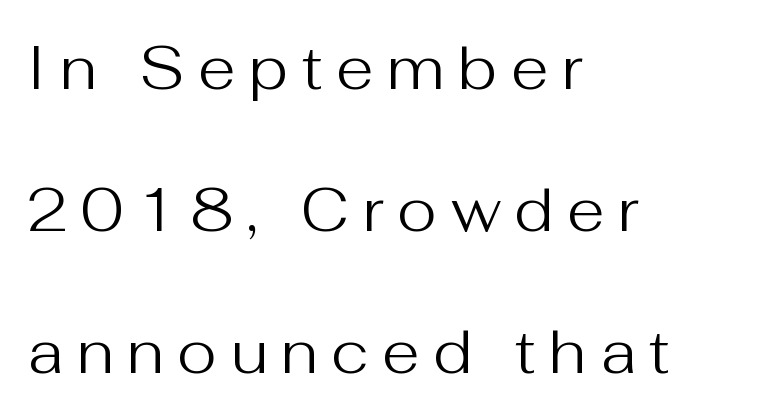
The image shows 61 px regular-weight sans-serif type, upright; set left-aligned, loose line spacing (2.33x), unusually wide letter spacing (+0.22 em), not underlined; medium stroke contrast and a medium x-height.
